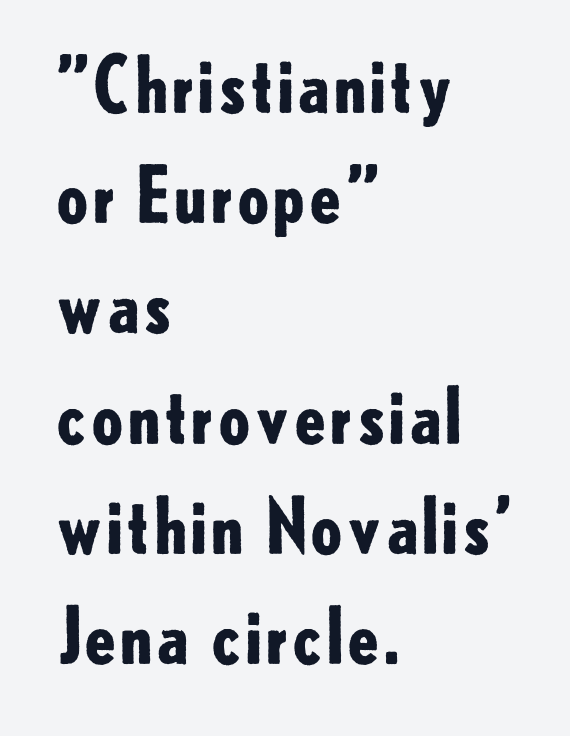
Q: Is the text bold? A: Yes.
Q: Is the text italic (slanted)? A: No, it is upright.
Q: Is the typeface a serif or a sans-serif typeface? A: Sans-serif.
Q: Is the text underlined? A: No.
Q: How is the paragraph aligned? A: Left-aligned.
Q: Is the spacing between letters normal or unusually wide? A: Normal.
Q: Is the spacing between lines tight, normal or loose? A: Normal.
Q: Width (condensed, normal, or wide)? A: Normal.
Q: Stroke contrast? A: Low.
Q: x-height? A: Small.
Q: Monospaced? A: No.
